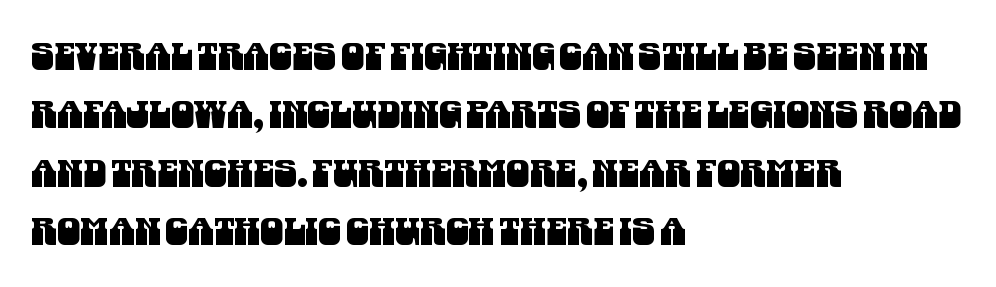
Proportional: the letters do not fall into vertical columns. The rendering keeps characters at their native spacing. This is sans-serif lettering, the kind often seen on screens and signage. Leading matches the norm, producing a regular column.
